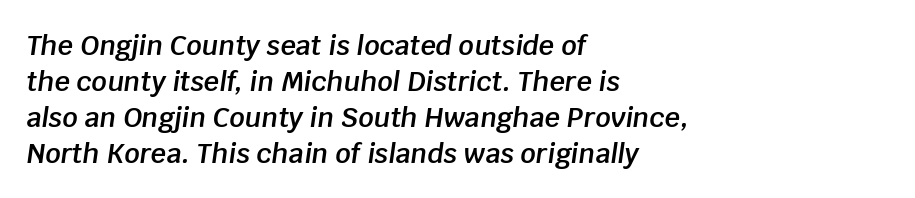
{"italic": "yes", "lean": "right", "slant_degrees": 8, "bold": "semi", "underline": "no", "align": "left", "line_spacing": "normal", "line_spacing_ratio": 1.33, "letter_spacing": "normal", "letter_spacing_em": 0.0, "glyph_px": 27}
